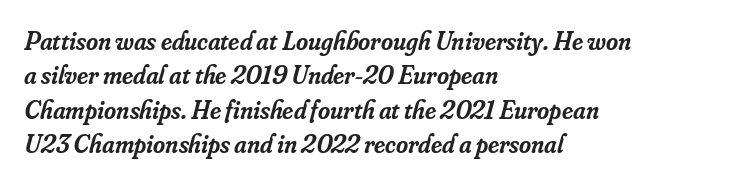
Q: Is the text bold? A: Semi-bold.
Q: Is the text italic (slanted)? A: Yes, it leans right by about 16 degrees.
Q: Is the text underlined? A: No.
Q: How is the paragraph aligned? A: Left-aligned.
Q: Is the spacing between letters normal or unusually wide? A: Normal.
Q: Is the spacing between lines tight, normal or loose? A: Normal.
